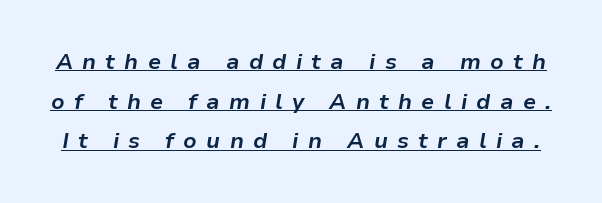
This sample uses expanded letter spacing, leaving extra air between glyphs. Tall strokes in this sample are angled rather than plumb. As a designer I'd log this as weight 700, bold. The specimen includes a rule beneath the text block's lines.
